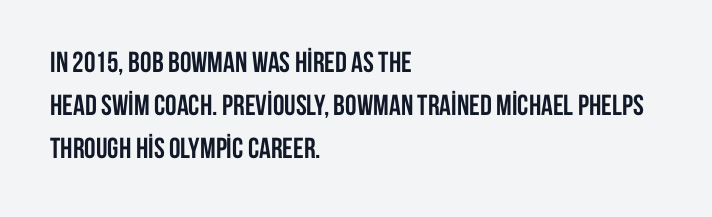
The image shows 29 px semibold, condensed sans-serif type, upright; set left-aligned, normal line spacing (1.49x), normal letter spacing, not underlined; low stroke contrast and a large x-height.
